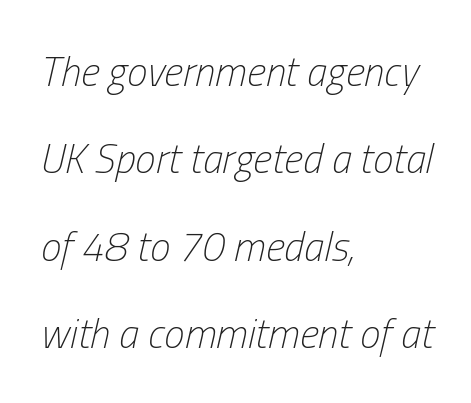
{"italic": "yes", "lean": "right", "slant_degrees": 13, "bold": "no", "weight": "light", "width": "condensed", "stroke_contrast": "low", "x_height": "medium", "monospaced": "no", "underline": "no", "align": "left", "line_spacing": "loose", "line_spacing_ratio": 2.13, "letter_spacing": "normal", "letter_spacing_em": 0.0, "glyph_px": 41}
